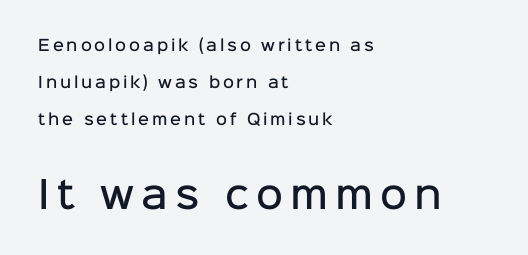
{"serif": "no", "italic": "no", "bold": "semi", "weight": "semibold", "width": "normal", "stroke_contrast": "low", "x_height": "medium", "monospaced": "no", "underline": "no", "align": "left", "line_spacing": "loose", "line_spacing_ratio": 2.47, "larger_block": "second", "size_ratio": 2.47, "glyph_px": 37}
